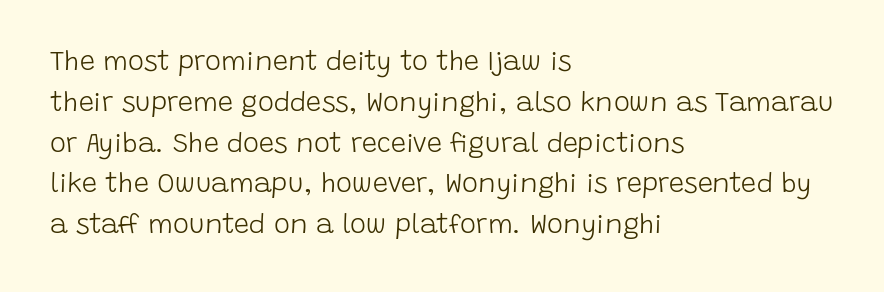
The image shows 27 px text type, upright; set left-aligned, normal line spacing (1.51x), normal letter spacing, not underlined.
